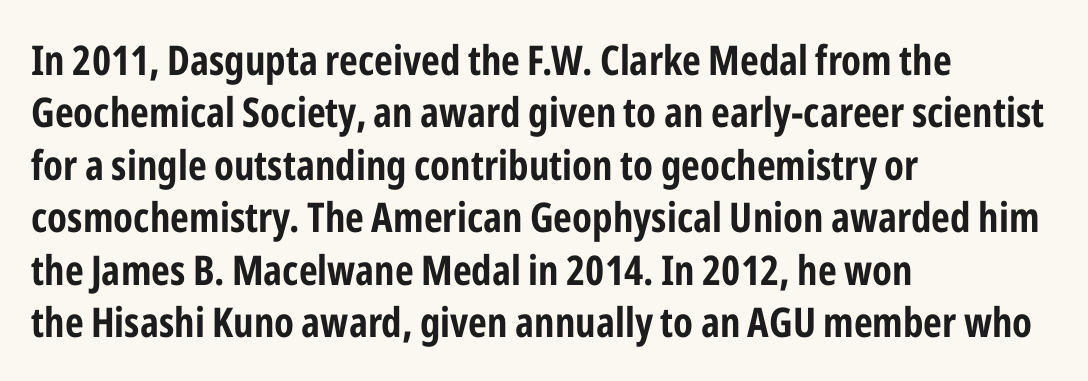
{"serif": "no", "italic": "no", "bold": "yes", "weight": "bold", "width": "condensed", "stroke_contrast": "low", "x_height": "medium", "monospaced": "no", "underline": "no", "align": "left", "line_spacing": "normal", "line_spacing_ratio": 1.28, "letter_spacing": "normal", "letter_spacing_em": 0.0, "glyph_px": 41}
